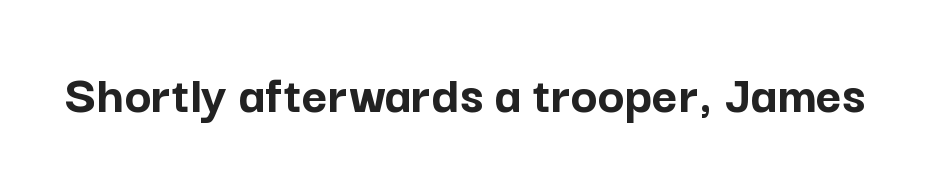
Q: Is the text bold? A: Yes.
Q: Is the text italic (slanted)? A: No, it is upright.
Q: Is the typeface a serif or a sans-serif typeface? A: Sans-serif.
Q: Is the text underlined? A: No.
Q: Is the spacing between letters normal or unusually wide? A: Normal.
Q: Width (condensed, normal, or wide)? A: Normal.
Q: Stroke contrast? A: Low.
Q: x-height? A: Medium.
Q: Monospaced? A: No.
